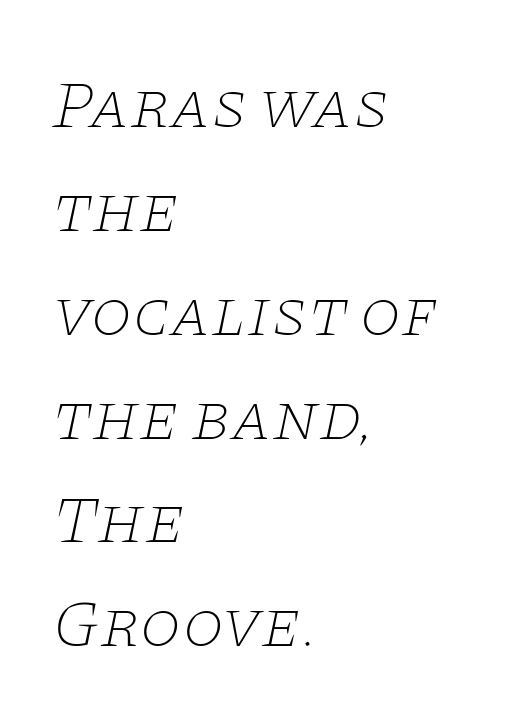
Inter-character spacing is left at the font's built-in metrics. Varying glyph widths throughout — classic text-font behaviour. A serif font was chosen for this passage. Underline: absent. Each new line begins a customary step beneath the previous one. Weight class: somewhere from thin through regular.
